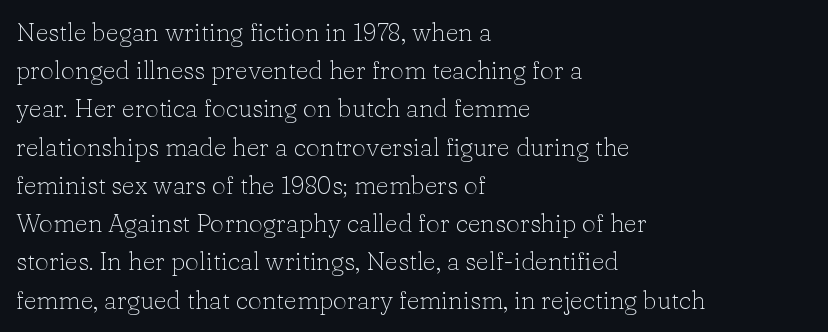
The glyphs are unaccompanied by any horizontal stroke below them. Posture: vertical. These lines keep a tight, regular rhythm from letter to letter. Interline gaps are of average width in this sample. The paragraph shown leans on its left margin.
